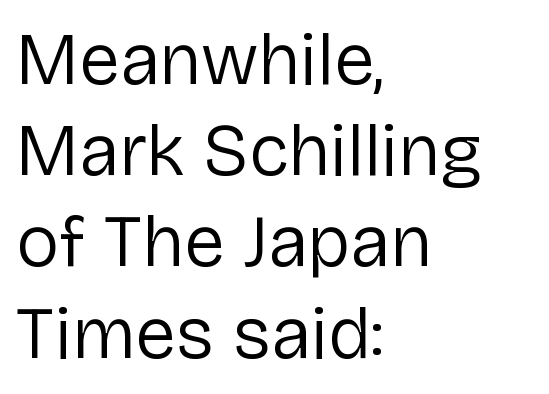
The image shows 73 px regular-weight sans-serif type, upright; set left-aligned, normal line spacing (1.25x), normal letter spacing, not underlined; low stroke contrast and a medium x-height.
